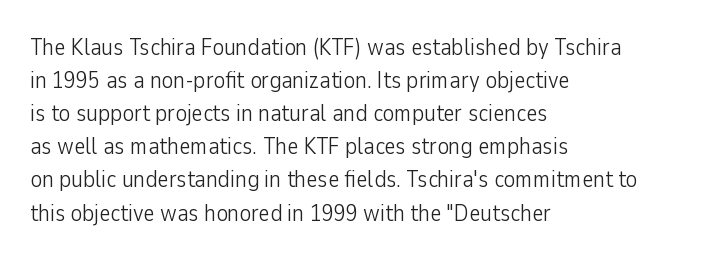
Horizontally, the lines are justified to the leading edge only. A roman cut, with each character standing at attention. The lines sit at an ordinary, default distance from one another. The font sits on the lighter half of the weight spectrum, regular included. Just letters on the line, the space beneath them empty. Standard letterfit; no display-style spreading of the glyphs.
